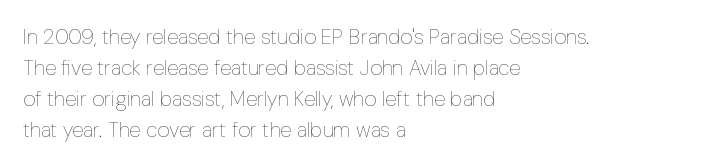
{"italic": "no", "bold": "no", "underline": "no", "align": "left", "line_spacing": "normal", "line_spacing_ratio": 1.48, "letter_spacing": "normal", "letter_spacing_em": 0.0, "glyph_px": 21}
